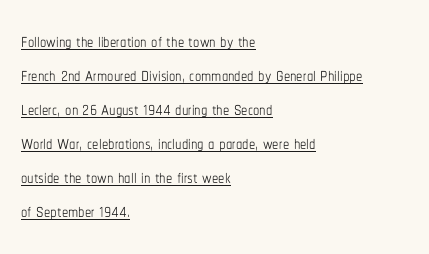
The image shows 25 px text type, upright; set left-aligned, normal line spacing (1.36x), normal letter spacing, underlined.
